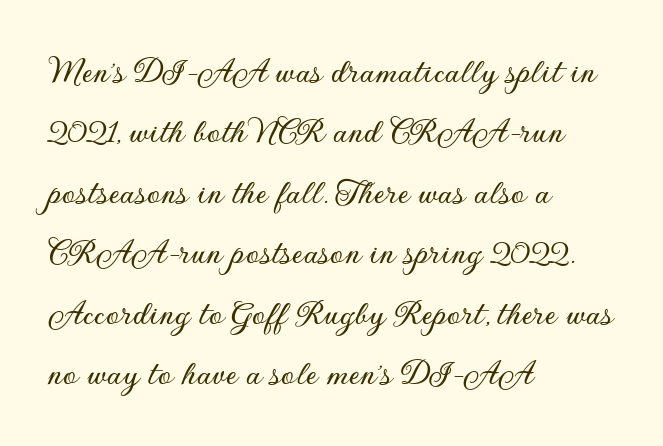
Q: Is the text italic (slanted)? A: Yes.
Q: Is the typeface a serif or a sans-serif typeface? A: Sans-serif.
Q: Is the text underlined? A: No.
Q: How is the paragraph aligned? A: Left-aligned.
Q: Is the spacing between letters normal or unusually wide? A: Normal.
Q: Is the spacing between lines tight, normal or loose? A: Normal.
Q: Width (condensed, normal, or wide)? A: Normal.
Q: Stroke contrast? A: Low.
Q: x-height? A: Small.
Q: Monospaced? A: No.
